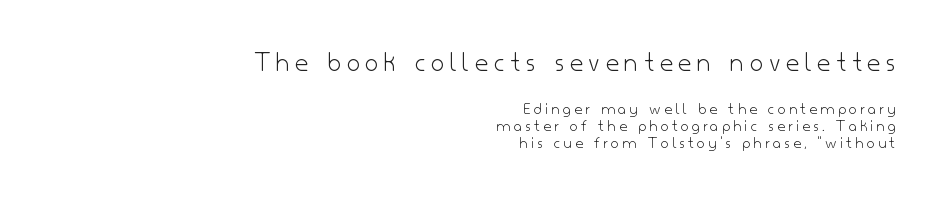
The image shows 29 px light sans-serif type, upright; set right-aligned, tight line spacing (0.99x), unusually wide letter spacing (+0.2 em), not underlined; the first (top) block is 1.71x larger; low stroke contrast and a small x-height.
